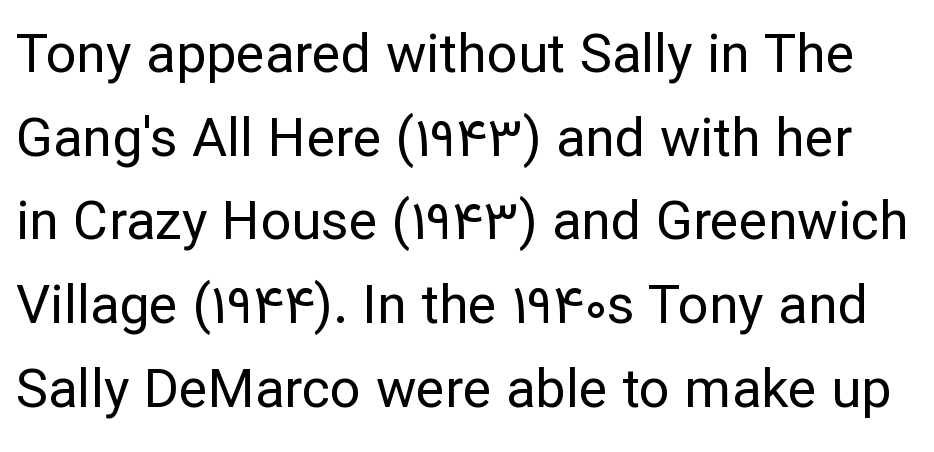
Q: Is the text bold? A: No.
Q: Is the text italic (slanted)? A: No, it is upright.
Q: Is the typeface a serif or a sans-serif typeface? A: Sans-serif.
Q: Is the text underlined? A: No.
Q: Is the spacing between letters normal or unusually wide? A: Normal.
Q: Is the spacing between lines tight, normal or loose? A: Normal.
Q: Width (condensed, normal, or wide)? A: Normal.
Q: Stroke contrast? A: Low.
Q: x-height? A: Medium.
Q: Monospaced? A: No.
